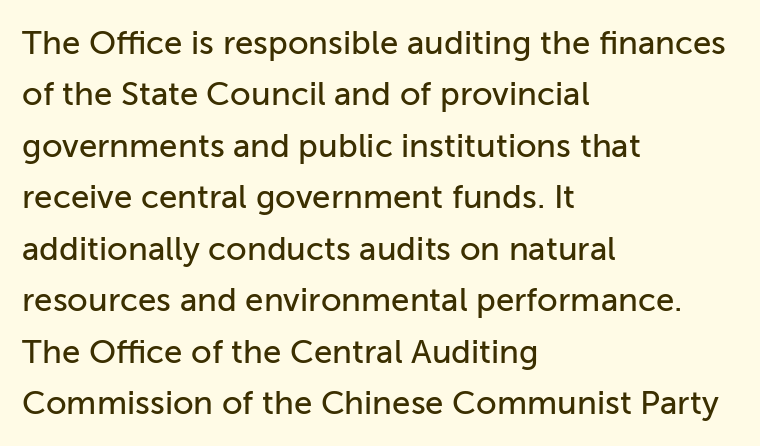
{"serif": "no", "italic": "no", "width": "normal", "stroke_contrast": "low", "x_height": "medium", "monospaced": "no", "underline": "no", "align": "left", "line_spacing": "normal", "line_spacing_ratio": 1.56, "letter_spacing": "normal", "letter_spacing_em": 0.0, "glyph_px": 33}
